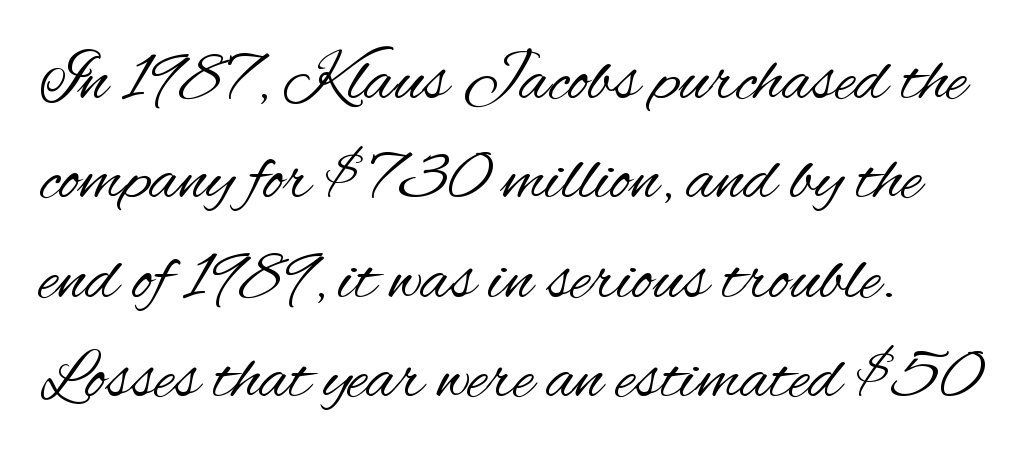
Stroke terminals: plain, sans-serif. Is the letter spacing exaggerated? No — it looks like the ordinary default. Line spacing here is normal.
